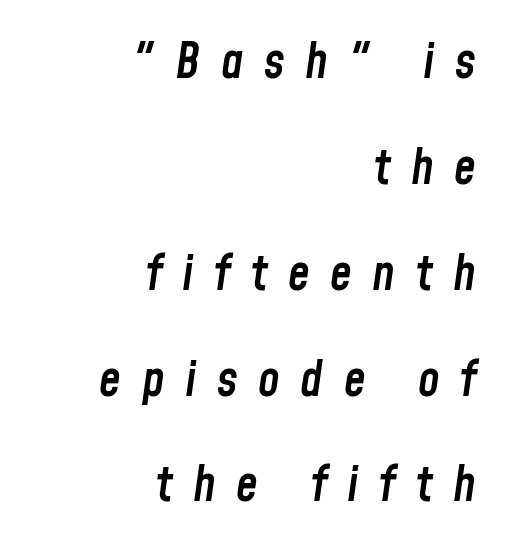
{"italic": "yes", "lean": "right", "slant_degrees": 8, "bold": "semi", "weight": "semibold", "width": "condensed", "stroke_contrast": "low", "x_height": "medium", "monospaced": "no", "underline": "no", "align": "right", "line_spacing": "loose", "line_spacing_ratio": 2.16, "letter_spacing": "wide", "letter_spacing_em": 0.42, "glyph_px": 49}
